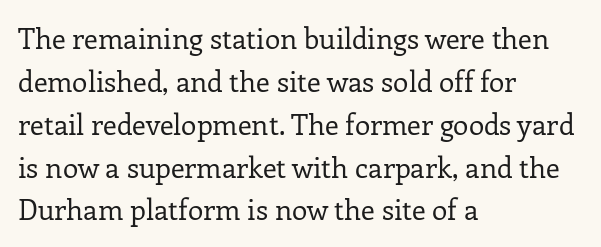
Q: Is the text bold? A: No.
Q: Is the text italic (slanted)? A: No, it is upright.
Q: Is the typeface a serif or a sans-serif typeface? A: Serif.
Q: Is the text underlined? A: No.
Q: How is the paragraph aligned? A: Left-aligned.
Q: Is the spacing between letters normal or unusually wide? A: Normal.
Q: Is the spacing between lines tight, normal or loose? A: Normal.
Q: Width (condensed, normal, or wide)? A: Normal.
Q: Stroke contrast? A: Low.
Q: x-height? A: Medium.
Q: Monospaced? A: No.
